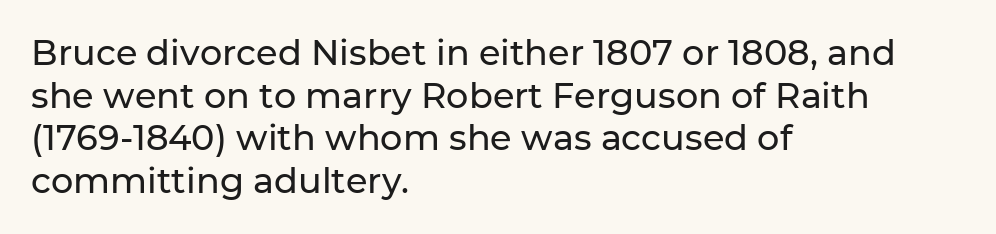
Q: Is the text italic (slanted)? A: No, it is upright.
Q: Is the typeface a serif or a sans-serif typeface? A: Sans-serif.
Q: Is the text underlined? A: No.
Q: How is the paragraph aligned? A: Left-aligned.
Q: Is the spacing between letters normal or unusually wide? A: Normal.
Q: Width (condensed, normal, or wide)? A: Normal.
Q: Stroke contrast? A: Low.
Q: x-height? A: Medium.
Q: Monospaced? A: No.
